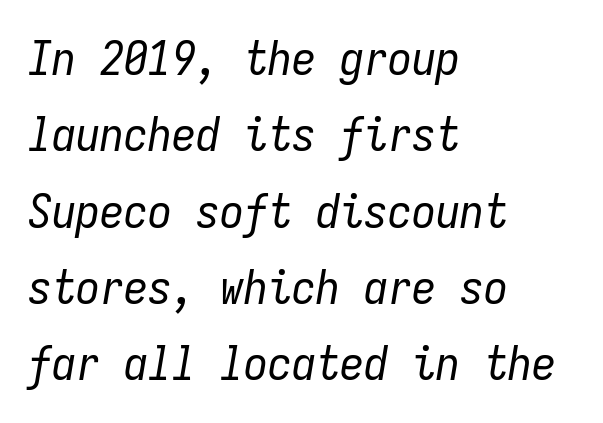
Q: Is the text bold? A: No.
Q: Is the text italic (slanted)? A: Yes, it leans right by about 9 degrees.
Q: Is the text underlined? A: No.
Q: How is the paragraph aligned? A: Left-aligned.
Q: Is the spacing between letters normal or unusually wide? A: Normal.
Q: Is the spacing between lines tight, normal or loose? A: Normal.
Q: Width (condensed, normal, or wide)? A: Condensed.
Q: Stroke contrast? A: Low.
Q: x-height? A: Medium.
Q: Monospaced? A: Yes.
